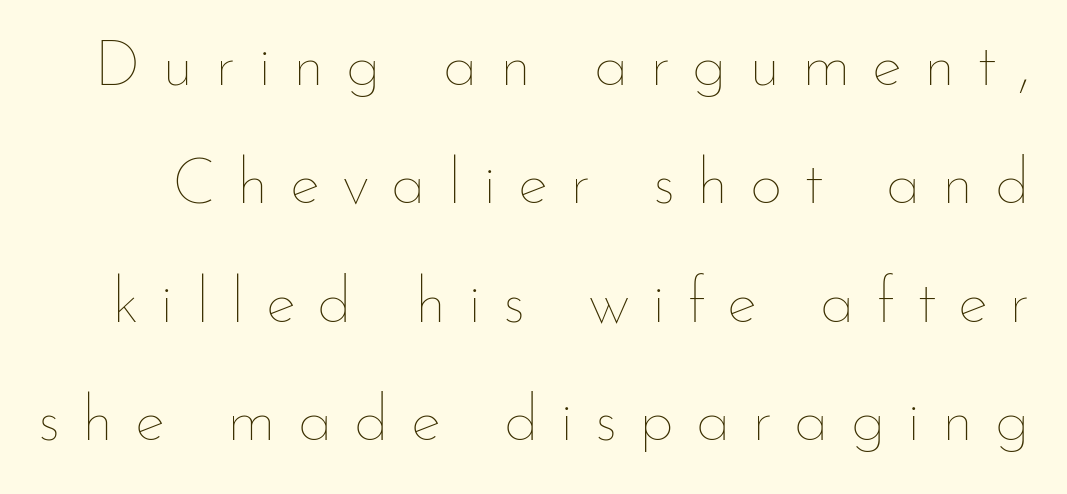
The image shows 64 px thin type, upright; set line spacing 1.85x, unusually wide letter spacing (+0.34 em), not underlined; low stroke contrast and a small x-height.
